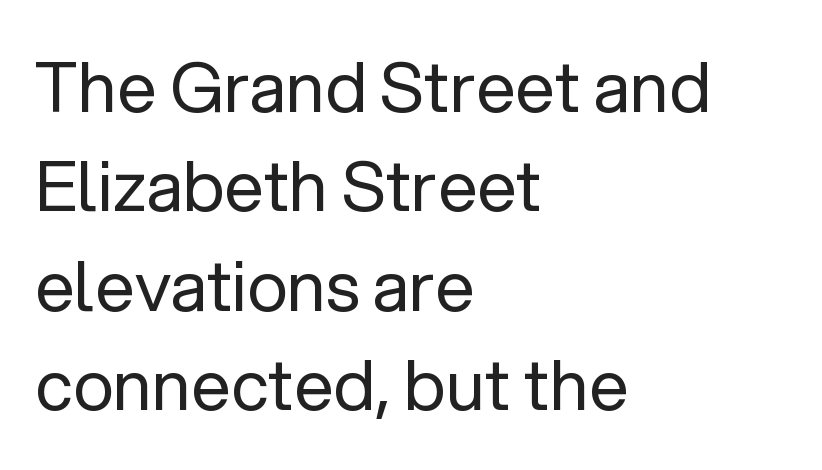
Q: Is the text bold? A: No.
Q: Is the text italic (slanted)? A: No, it is upright.
Q: Is the typeface a serif or a sans-serif typeface? A: Sans-serif.
Q: Is the text underlined? A: No.
Q: How is the paragraph aligned? A: Left-aligned.
Q: Is the spacing between letters normal or unusually wide? A: Normal.
Q: Is the spacing between lines tight, normal or loose? A: Normal.
Q: Width (condensed, normal, or wide)? A: Normal.
Q: Stroke contrast? A: Low.
Q: x-height? A: Medium.
Q: Monospaced? A: No.
